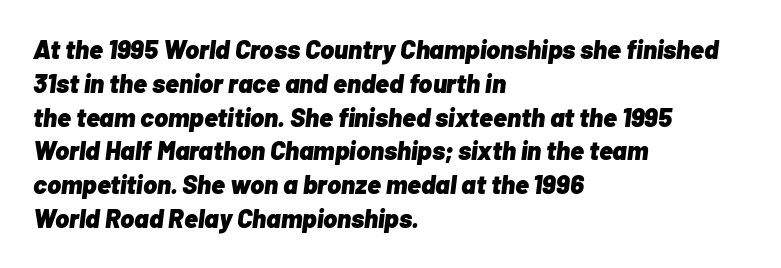
Q: Is the text bold? A: Yes.
Q: Is the text italic (slanted)? A: Yes, it leans right by about 7 degrees.
Q: Is the text underlined? A: No.
Q: How is the paragraph aligned? A: Left-aligned.
Q: Is the spacing between letters normal or unusually wide? A: Normal.
Q: Is the spacing between lines tight, normal or loose? A: Normal.
